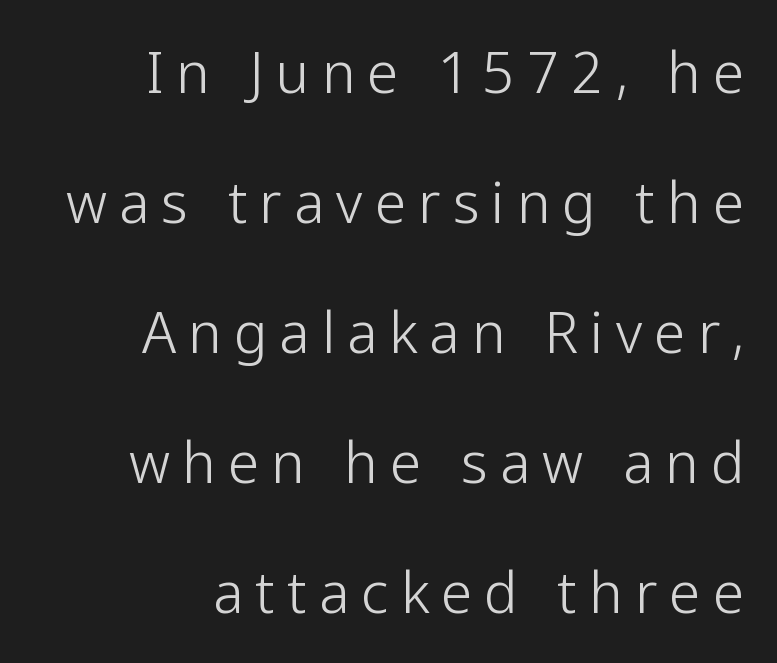
{"serif": "no", "italic": "no", "bold": "no", "weight": "light", "width": "normal", "stroke_contrast": "low", "x_height": "medium", "monospaced": "no", "underline": "no", "align": "right", "line_spacing": "loose", "line_spacing_ratio": 2.32, "letter_spacing": "wide", "letter_spacing_em": 0.22, "glyph_px": 56}
